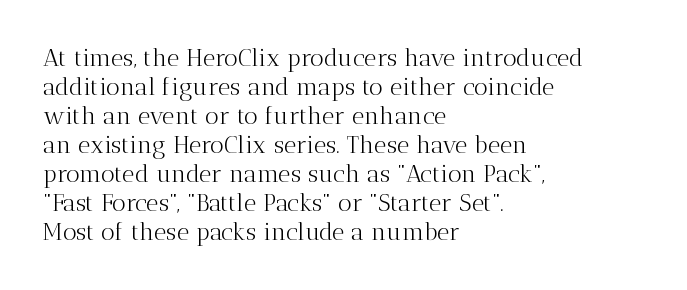
The image shows 24 px text type, upright; set left-aligned, line spacing 1.21x, normal letter spacing, not underlined.
